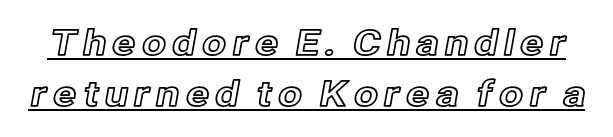
The image shows 35 px text type; set normal line spacing (1.45x), underlined; a medium x-height.
